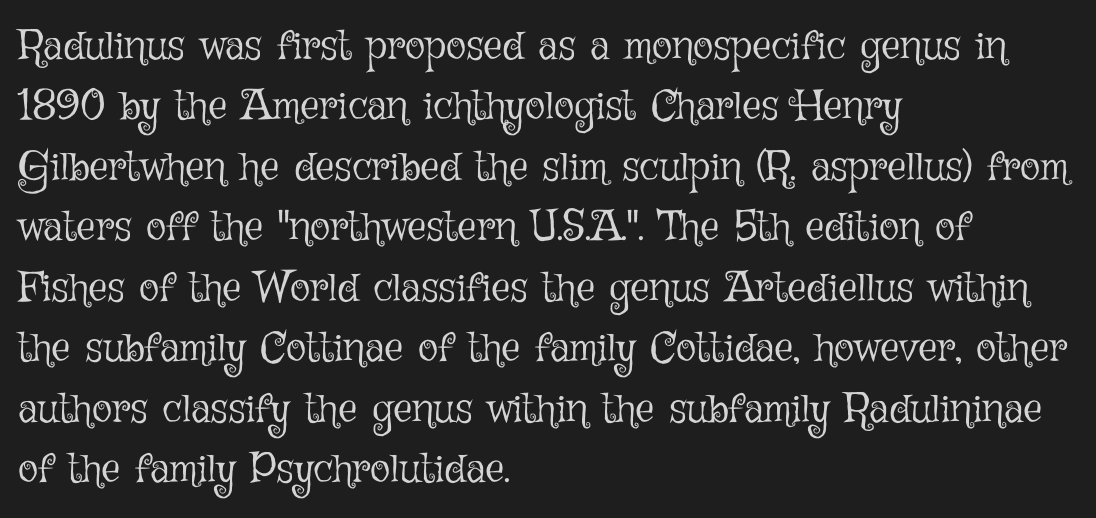
{"italic": "no", "bold": "no", "weight": "light", "width": "normal", "stroke_contrast": "low", "x_height": "medium", "monospaced": "no", "underline": "no", "align": "left", "line_spacing": "normal", "line_spacing_ratio": 1.44, "letter_spacing": "normal", "letter_spacing_em": 0.0, "glyph_px": 42}
